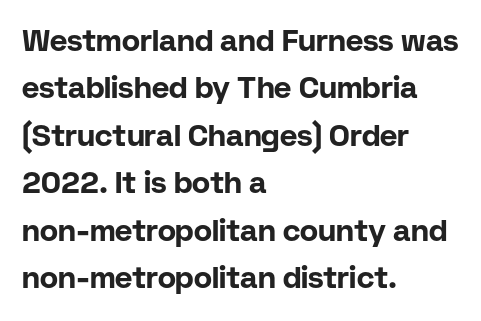
{"serif": "no", "italic": "no", "bold": "yes", "weight": "bold", "width": "normal", "stroke_contrast": "low", "x_height": "medium", "monospaced": "no", "underline": "no", "align": "left", "line_spacing": "normal", "line_spacing_ratio": 1.58, "letter_spacing": "normal", "letter_spacing_em": 0.0, "glyph_px": 30}
